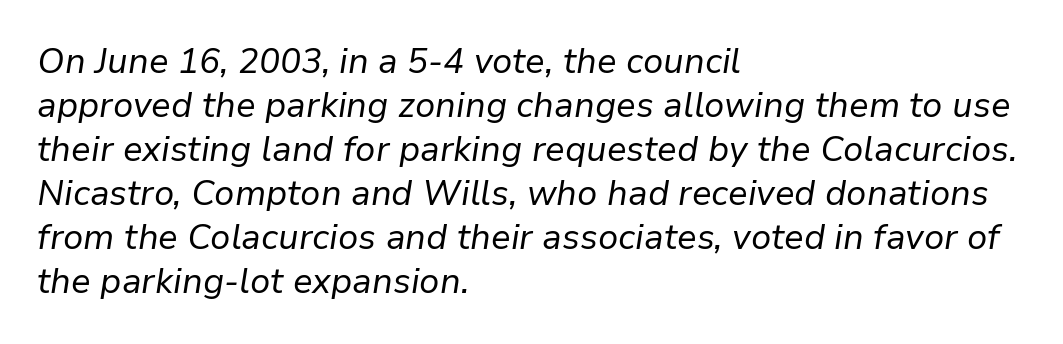
{"italic": "yes", "lean": "right", "slant_degrees": 9, "bold": "no", "weight": "regular", "width": "normal", "stroke_contrast": "low", "x_height": "medium", "monospaced": "no", "underline": "no", "align": "left", "line_spacing": "normal", "line_spacing_ratio": 1.26, "letter_spacing": "normal", "letter_spacing_em": 0.0, "glyph_px": 35}
